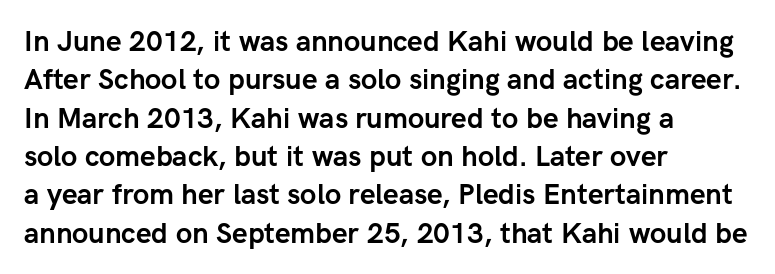
Check under the words: just untouched page. You could not count columns in this text — the font is proportionally spaced. The typeface chosen for these lines omits serifs. Teacher's note: observe the even left margin — that is flush-left alignment. These lines keep a tight, regular rhythm from letter to letter. Nope, not italic — everything's standing straight.
